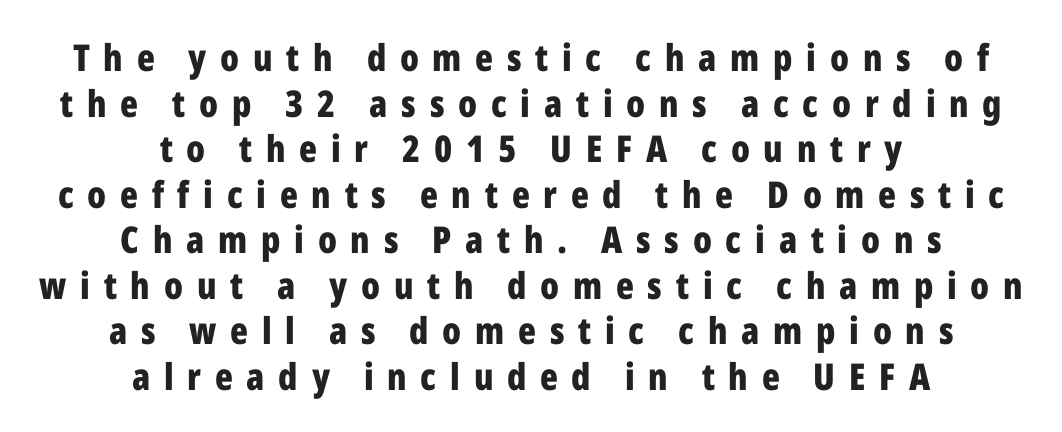
Q: Is the text bold? A: Yes.
Q: Is the text italic (slanted)? A: No, it is upright.
Q: Is the typeface a serif or a sans-serif typeface? A: Sans-serif.
Q: Is the text underlined? A: No.
Q: How is the paragraph aligned? A: Centered.
Q: Is the spacing between letters normal or unusually wide? A: Unusually wide.
Q: Width (condensed, normal, or wide)? A: Condensed.
Q: Stroke contrast? A: Low.
Q: x-height? A: Medium.
Q: Monospaced? A: No.
